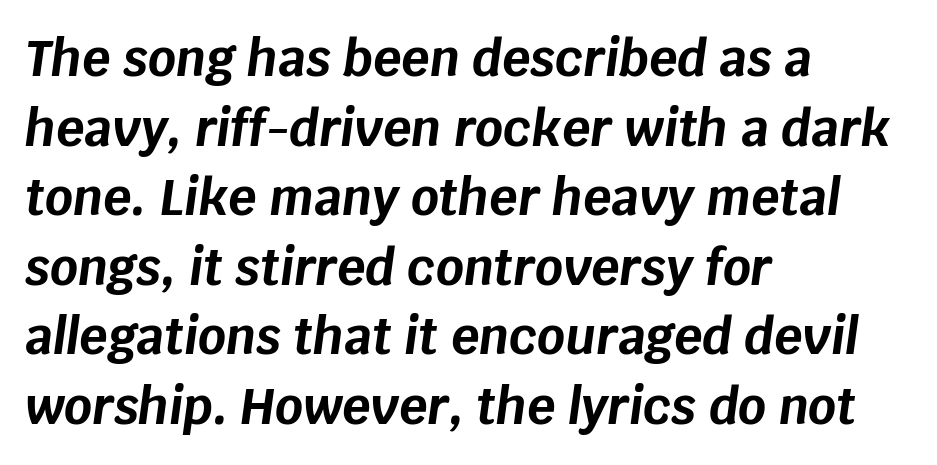
The image shows 49 px bold type, italic (leaning right); set left-aligned, normal line spacing (1.42x), normal letter spacing, not underlined; low stroke contrast and a large x-height.
